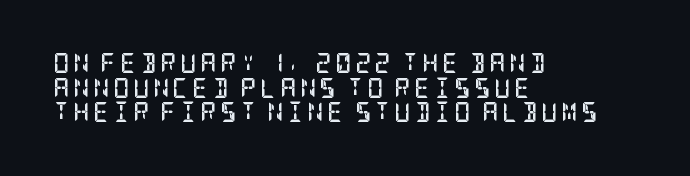
The image shows 20 px bold type, upright; set left-aligned, line spacing 1.23x, not underlined.
